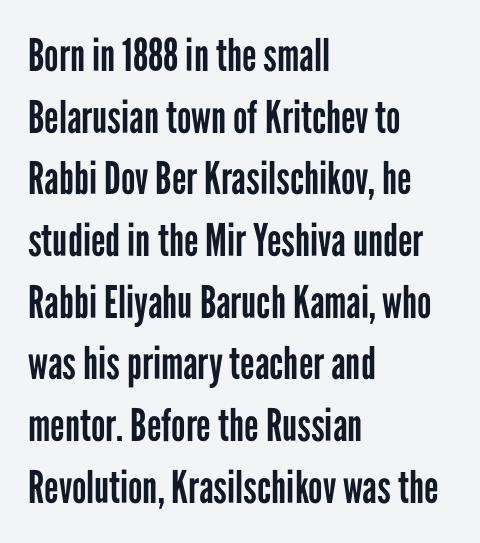
Q: Is the text bold? A: No.
Q: Is the text italic (slanted)? A: No, it is upright.
Q: Is the typeface a serif or a sans-serif typeface? A: Sans-serif.
Q: Is the text underlined? A: No.
Q: How is the paragraph aligned? A: Left-aligned.
Q: Is the spacing between letters normal or unusually wide? A: Normal.
Q: Is the spacing between lines tight, normal or loose? A: Normal.
Q: Width (condensed, normal, or wide)? A: Condensed.
Q: Stroke contrast? A: Low.
Q: x-height? A: Medium.
Q: Monospaced? A: No.
